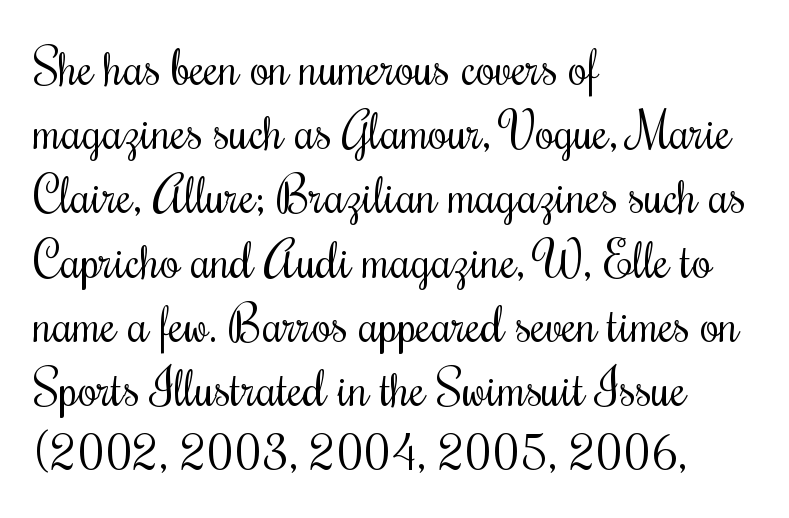
The designer left line spacing at the default. This rendering leaves character spacing at its baseline value. Is the type heavy? It reads as light-to-regular instead. Line starts are locked; line ends wander. Character widths vary here, with narrow letters taking less room than wide ones.
